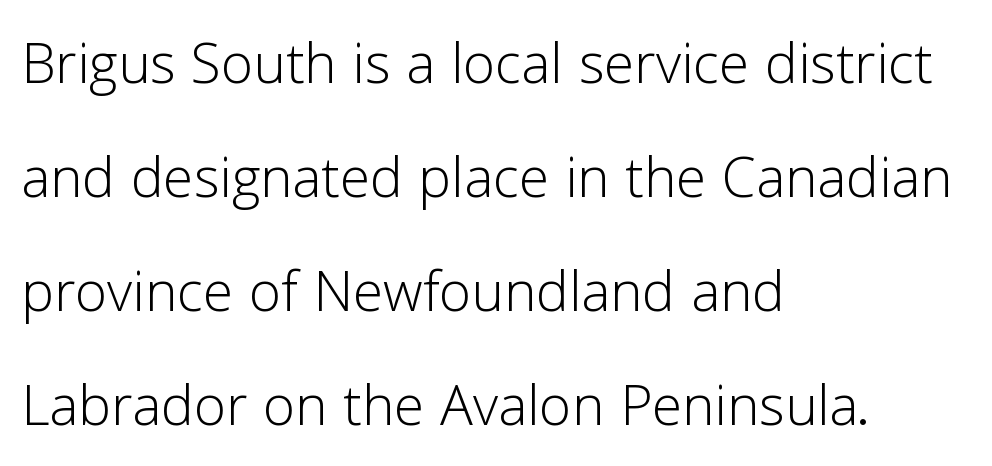
Q: Is the text bold? A: No.
Q: Is the text italic (slanted)? A: No, it is upright.
Q: Is the typeface a serif or a sans-serif typeface? A: Sans-serif.
Q: Is the text underlined? A: No.
Q: How is the paragraph aligned? A: Left-aligned.
Q: Is the spacing between letters normal or unusually wide? A: Normal.
Q: Is the spacing between lines tight, normal or loose? A: Normal.
Q: Width (condensed, normal, or wide)? A: Normal.
Q: Stroke contrast? A: Low.
Q: x-height? A: Medium.
Q: Monospaced? A: No.
